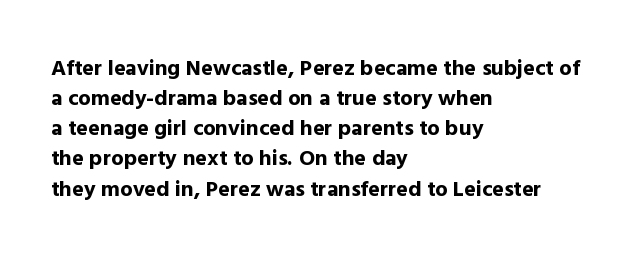
The image shows 22 px bold type, upright; set left-aligned, normal line spacing (1.37x), normal letter spacing, not underlined.
